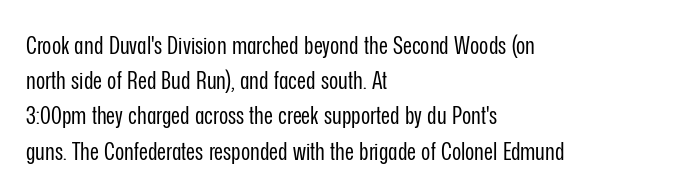
Q: Is the text bold? A: No.
Q: Is the text italic (slanted)? A: No, it is upright.
Q: Is the text underlined? A: No.
Q: How is the paragraph aligned? A: Left-aligned.
Q: Is the spacing between letters normal or unusually wide? A: Normal.
Q: Is the spacing between lines tight, normal or loose? A: Normal.
